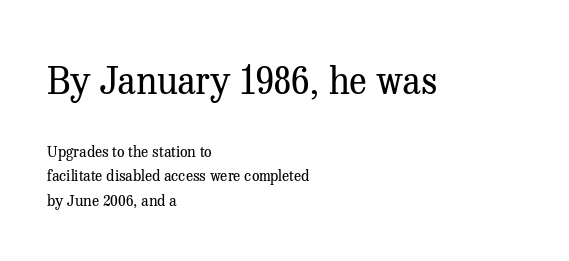
Q: Is the text bold? A: No.
Q: Is the text italic (slanted)? A: No, it is upright.
Q: Is the typeface a serif or a sans-serif typeface? A: Serif.
Q: Is the text underlined? A: No.
Q: How is the paragraph aligned? A: Left-aligned.
Q: Is the spacing between letters normal or unusually wide? A: Normal.
Q: Is the spacing between lines tight, normal or loose? A: Normal.
Q: Which block of text is set in a larger size, the first (top) or the second (bottom)? A: The first (top) one.
Q: Width (condensed, normal, or wide)? A: Normal.
Q: Stroke contrast? A: Medium.
Q: x-height? A: Medium.
Q: Monospaced? A: No.
